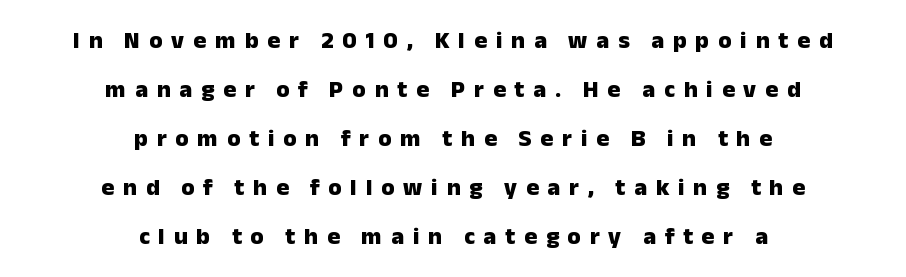
The image shows 24 px bold type, upright; set centered, loose line spacing (2.04x), unusually wide letter spacing (+0.37 em), not underlined.
